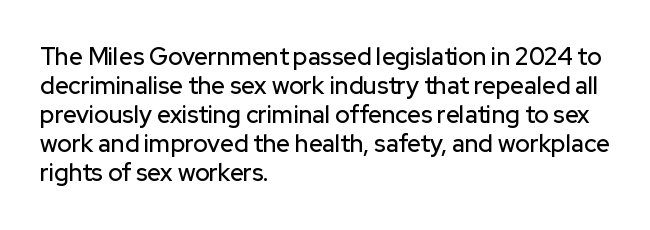
The area under the type is left untouched. Is the block centered? No — it sits flush against the left margin. Default kerning and tracking; the words read as compact shapes. Is there any slant? The stems are plumb.
